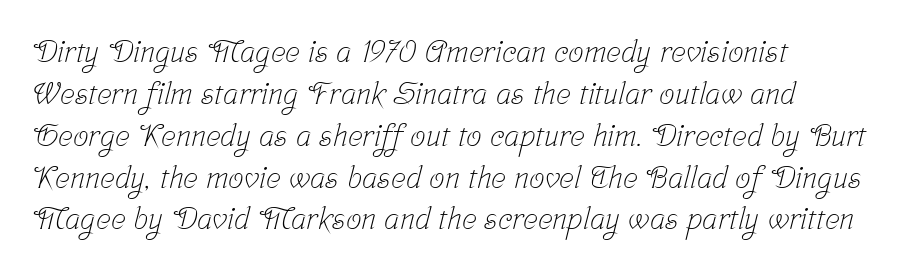
The gaps between neighbouring characters are ordinary and unremarkable. Compared with a typical body face, this is equally light or lighter still. Spacing verdict: proportional, widths tailored to each character. Compared with a centered layout, this one pins lines to the left instead.
